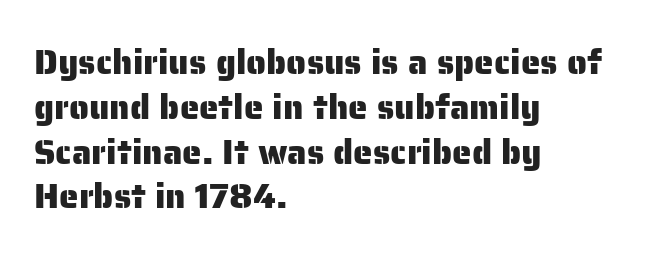
Q: Is the text italic (slanted)? A: No, it is upright.
Q: Is the typeface a serif or a sans-serif typeface? A: Sans-serif.
Q: Is the text underlined? A: No.
Q: How is the paragraph aligned? A: Left-aligned.
Q: Is the spacing between letters normal or unusually wide? A: Normal.
Q: Is the spacing between lines tight, normal or loose? A: Normal.
Q: Width (condensed, normal, or wide)? A: Normal.
Q: Stroke contrast? A: Low.
Q: x-height? A: Medium.
Q: Monospaced? A: No.
